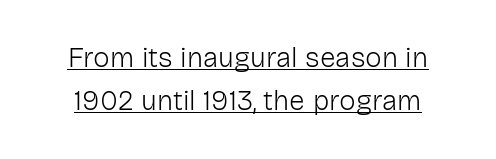
On a weight scale, this lands at 450 or below. Caption: lettering with a line underneath. Character widths vary here, with narrow letters taking less room than wide ones. Look at the tracking — it's just the regular setting, nothing added. Designer's note — italics off, roman on.
